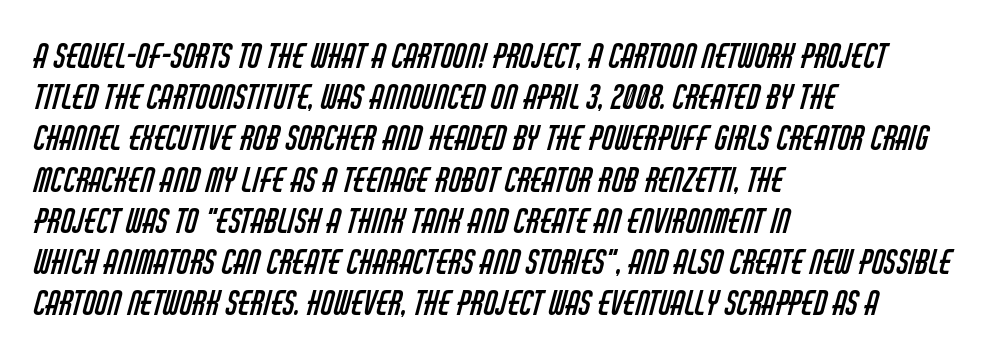
The image shows 33 px regular-weight, condensed sans-serif type; set left-aligned, normal line spacing (1.25x), normal letter spacing, not underlined; low stroke contrast and a large x-height.
